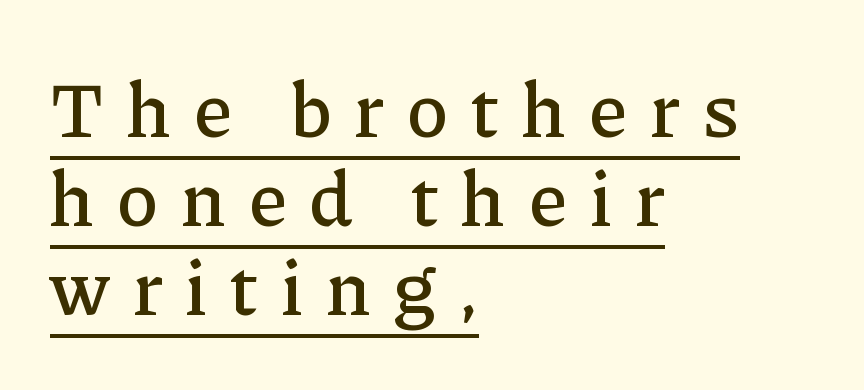
Q: Is the text italic (slanted)? A: No, it is upright.
Q: Is the typeface a serif or a sans-serif typeface? A: Serif.
Q: Is the text underlined? A: Yes.
Q: How is the paragraph aligned? A: Left-aligned.
Q: Is the spacing between letters normal or unusually wide? A: Unusually wide.
Q: Is the spacing between lines tight, normal or loose? A: Tight.
Q: Width (condensed, normal, or wide)? A: Normal.
Q: Stroke contrast? A: Low.
Q: x-height? A: Medium.
Q: Monospaced? A: No.
